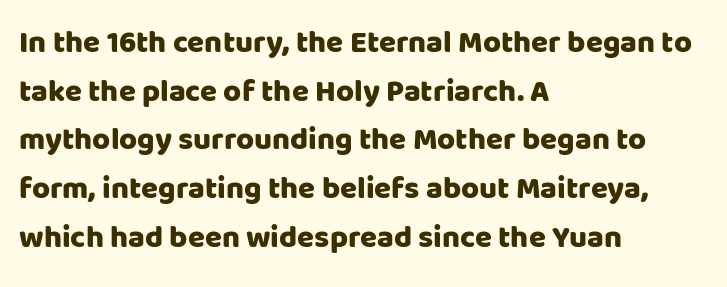
{"serif": "no", "italic": "no", "width": "normal", "stroke_contrast": "low", "x_height": "large", "monospaced": "no", "underline": "no", "align": "left", "line_spacing": "normal", "line_spacing_ratio": 1.57, "letter_spacing": "normal", "letter_spacing_em": 0.0, "glyph_px": 31}
